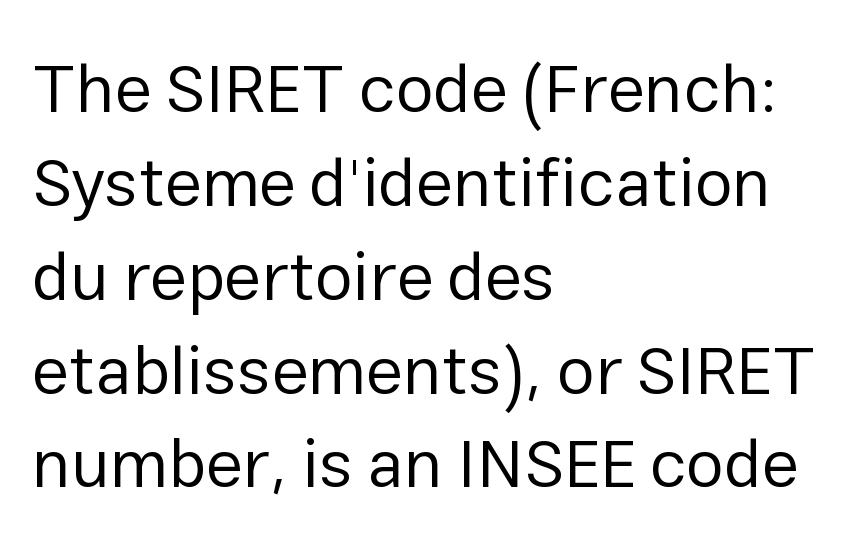
{"serif": "no", "italic": "no", "bold": "no", "weight": "regular", "width": "normal", "stroke_contrast": "low", "x_height": "medium", "monospaced": "no", "underline": "no", "align": "left", "line_spacing": "normal", "line_spacing_ratio": 1.38, "letter_spacing": "normal", "letter_spacing_em": 0.0, "glyph_px": 68}
